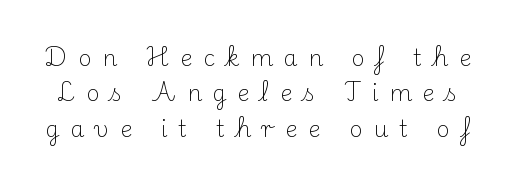
Q: Is the text bold? A: No.
Q: Is the text italic (slanted)? A: No, it is upright.
Q: Is the text underlined? A: No.
Q: Is the spacing between letters normal or unusually wide? A: Unusually wide.
Q: Is the spacing between lines tight, normal or loose? A: Normal.
